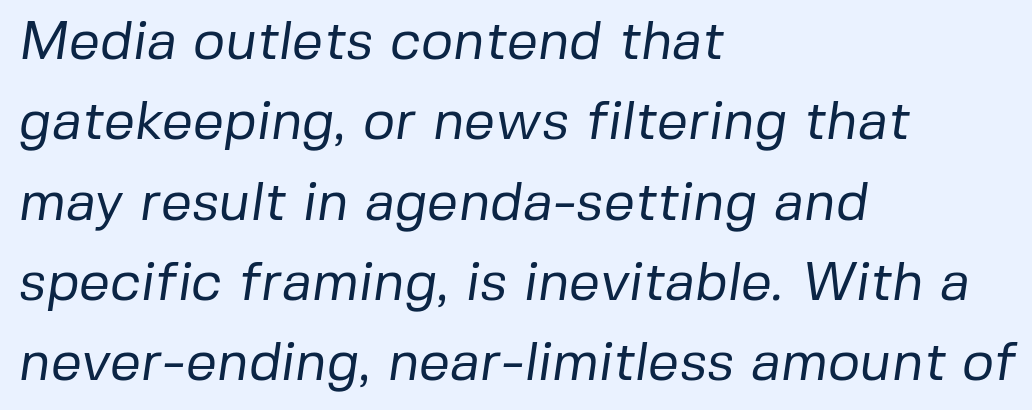
The image shows 55 px regular-weight sans-serif type; set left-aligned, normal line spacing (1.46x), normal letter spacing, not underlined; low stroke contrast and a medium x-height.
